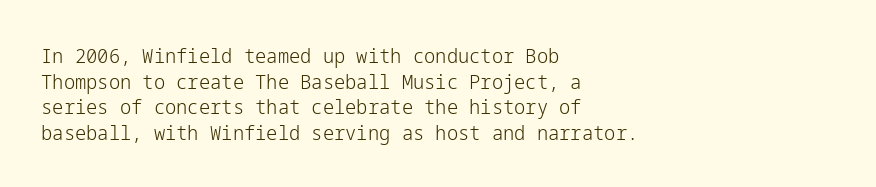
The image shows 20 px text type, upright; set left-aligned, normal line spacing (1.28x), normal letter spacing, not underlined.
